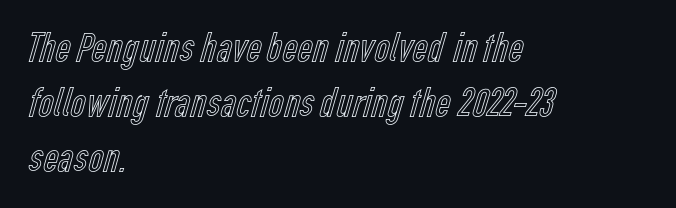
A typesetter would call this leading conventional body-copy spacing. Observe the ordinary spacing: letters are neighbours, not strangers. The passage shown is typed in a proportional face where columns would drift.
